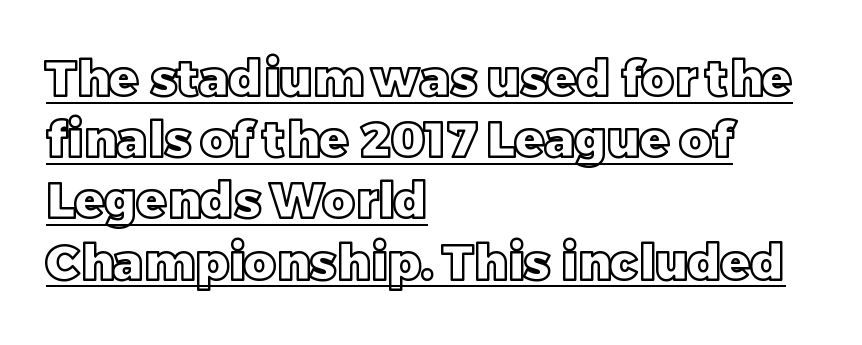
Q: Is the text italic (slanted)? A: No, it is upright.
Q: Is the text underlined? A: Yes.
Q: How is the paragraph aligned? A: Left-aligned.
Q: Is the spacing between letters normal or unusually wide? A: Normal.
Q: Is the spacing between lines tight, normal or loose? A: Normal.
Q: Width (condensed, normal, or wide)? A: Normal.
Q: x-height? A: Large.
Q: Monospaced? A: No.
